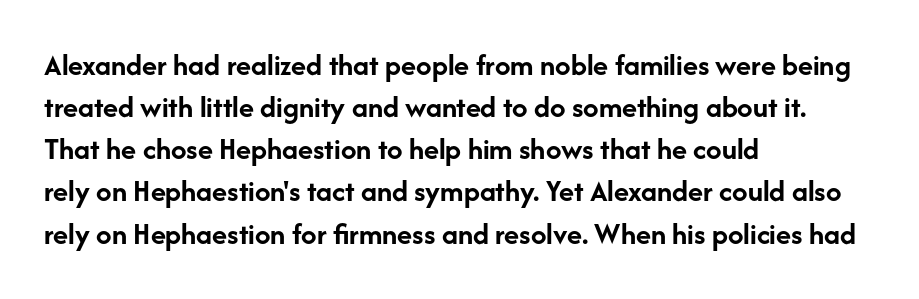
{"serif": "no", "italic": "no", "bold": "yes", "weight": "semibold", "width": "normal", "stroke_contrast": "low", "x_height": "medium", "monospaced": "no", "underline": "no", "align": "left", "line_spacing": "normal", "line_spacing_ratio": 1.36, "letter_spacing": "normal", "letter_spacing_em": 0.0, "glyph_px": 31}
